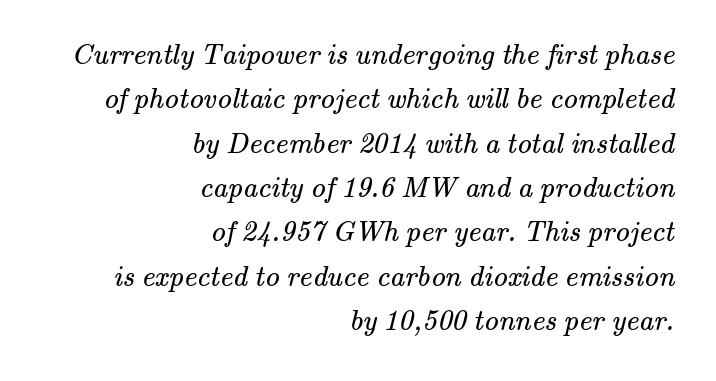
The image shows 29 px regular-weight serif type; set right-aligned, normal line spacing (1.53x), normal letter spacing, not underlined; medium stroke contrast and a small x-height.
